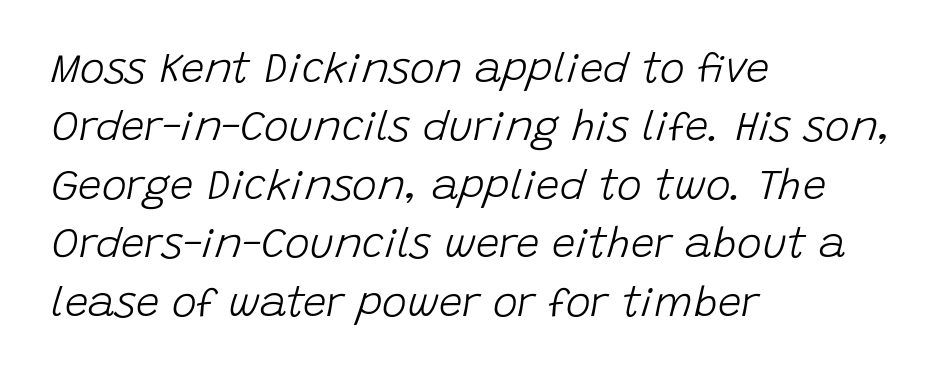
{"italic": "yes", "lean": "right", "slant_degrees": 15, "bold": "no", "weight": "light", "width": "normal", "stroke_contrast": "low", "x_height": "large", "monospaced": "no", "underline": "no", "align": "left", "line_spacing": "normal", "line_spacing_ratio": 1.39, "letter_spacing": "normal", "letter_spacing_em": 0.0, "glyph_px": 42}
